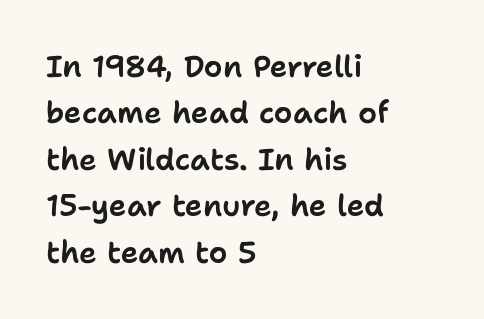
The words here are not underlined. The typography opts for an upright posture over an oblique one. What's the leading like? Ordinary, nothing unusual. A typesetter would call this proportional, since set widths differ per character.
